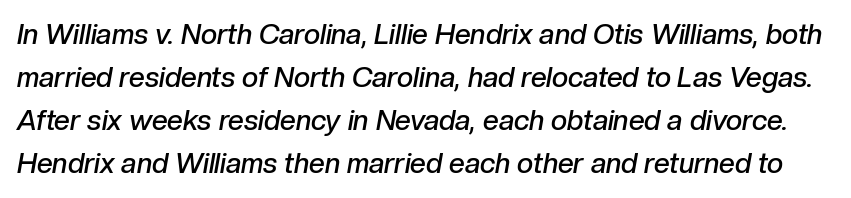
Q: Is the text bold? A: Semi-bold.
Q: Is the text italic (slanted)? A: Yes, it leans right by about 10 degrees.
Q: Is the text underlined? A: No.
Q: Is the spacing between letters normal or unusually wide? A: Normal.
Q: Is the spacing between lines tight, normal or loose? A: Normal.
Q: Width (condensed, normal, or wide)? A: Normal.
Q: Stroke contrast? A: Low.
Q: x-height? A: Medium.
Q: Monospaced? A: No.
